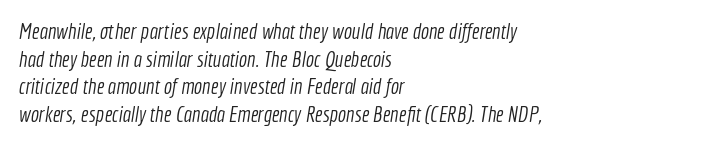
Q: Is the text bold? A: No.
Q: Is the text underlined? A: No.
Q: How is the paragraph aligned? A: Left-aligned.
Q: Is the spacing between letters normal or unusually wide? A: Normal.
Q: Is the spacing between lines tight, normal or loose? A: Normal.
